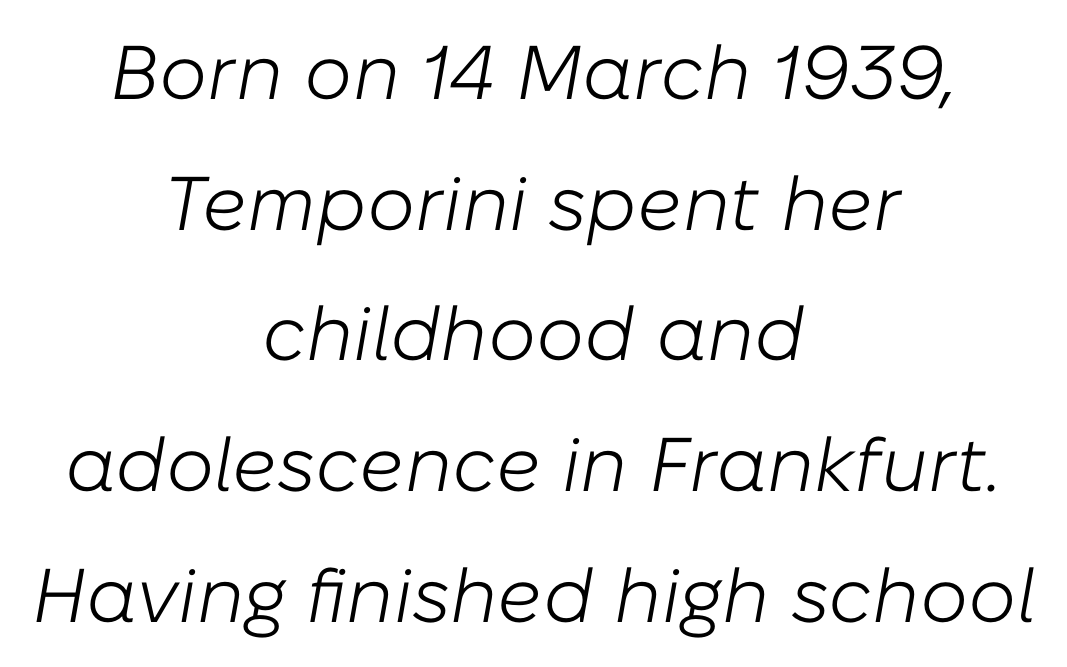
Q: Is the text bold? A: No.
Q: Is the text italic (slanted)? A: Yes, it leans right by about 10 degrees.
Q: Is the text underlined? A: No.
Q: How is the paragraph aligned? A: Centered.
Q: Is the spacing between letters normal or unusually wide? A: Normal.
Q: Width (condensed, normal, or wide)? A: Normal.
Q: Stroke contrast? A: Low.
Q: x-height? A: Medium.
Q: Monospaced? A: No.
